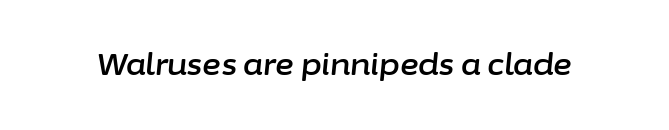
Q: Is the text italic (slanted)? A: Yes, it leans right by about 6 degrees.
Q: Is the text underlined? A: No.
Q: Is the spacing between letters normal or unusually wide? A: Normal.
Q: Width (condensed, normal, or wide)? A: Normal.
Q: Stroke contrast? A: Low.
Q: x-height? A: Medium.
Q: Monospaced? A: No.
